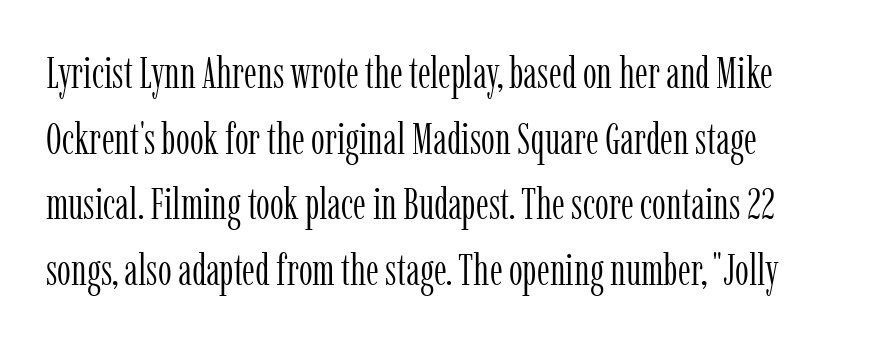
Varying glyph widths throughout — classic text-font behaviour. Normally led — the rows are evenly, conventionally spaced. This is serif lettering, the kind often seen in printed books. Think standard paragraph weight, or any step lighter than that. Observe the ordinary spacing: letters are neighbours, not strangers.
